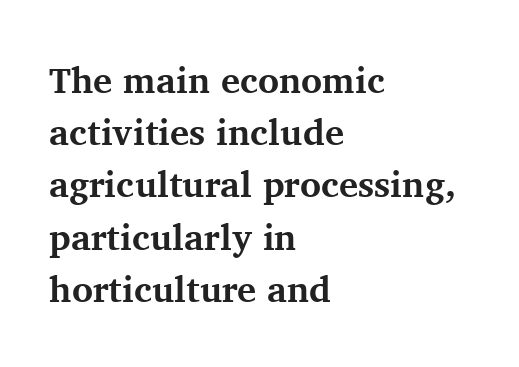
Q: Is the text bold? A: Yes.
Q: Is the text italic (slanted)? A: No, it is upright.
Q: Is the typeface a serif or a sans-serif typeface? A: Serif.
Q: Is the text underlined? A: No.
Q: How is the paragraph aligned? A: Left-aligned.
Q: Is the spacing between letters normal or unusually wide? A: Normal.
Q: Is the spacing between lines tight, normal or loose? A: Normal.
Q: Width (condensed, normal, or wide)? A: Normal.
Q: Stroke contrast? A: Medium.
Q: x-height? A: Medium.
Q: Monospaced? A: No.
